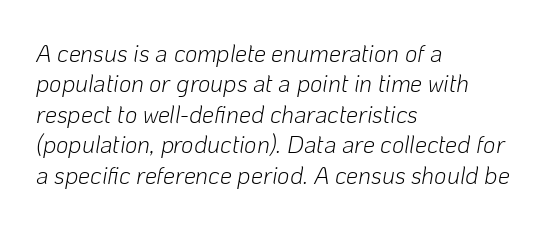
Q: Is the text bold? A: No.
Q: Is the text italic (slanted)? A: Yes, it leans right by about 10 degrees.
Q: Is the text underlined? A: No.
Q: How is the paragraph aligned? A: Left-aligned.
Q: Is the spacing between letters normal or unusually wide? A: Normal.
Q: Is the spacing between lines tight, normal or loose? A: Normal.
